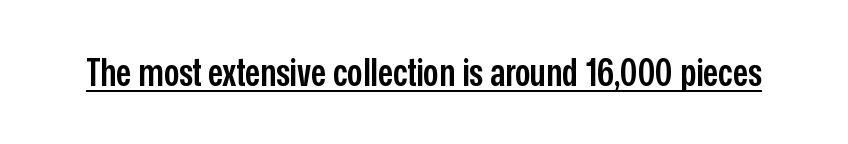
Q: Is the text bold? A: Semi-bold.
Q: Is the text italic (slanted)? A: No, it is upright.
Q: Is the typeface a serif or a sans-serif typeface? A: Sans-serif.
Q: Is the text underlined? A: Yes.
Q: Is the spacing between letters normal or unusually wide? A: Normal.
Q: Width (condensed, normal, or wide)? A: Condensed.
Q: Stroke contrast? A: Low.
Q: x-height? A: Medium.
Q: Monospaced? A: No.
